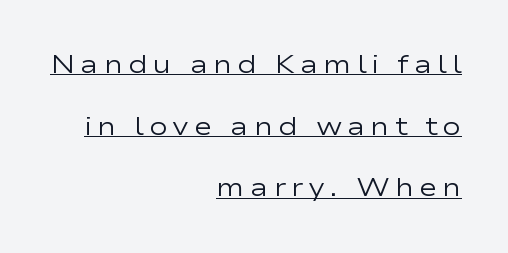
{"italic": "no", "bold": "no", "underline": "yes", "align": "right", "line_spacing": "loose", "line_spacing_ratio": 2.47, "letter_spacing": "wide", "letter_spacing_em": 0.2, "glyph_px": 25}
